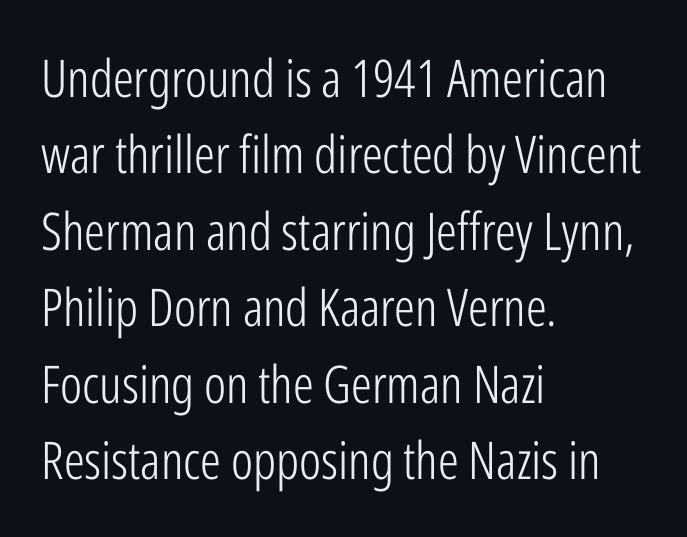
{"serif": "no", "italic": "no", "bold": "no", "weight": "light", "width": "condensed", "stroke_contrast": "low", "x_height": "medium", "monospaced": "no", "underline": "no", "align": "left", "line_spacing": "normal", "line_spacing_ratio": 1.47, "letter_spacing": "normal", "letter_spacing_em": 0.0, "glyph_px": 52}
